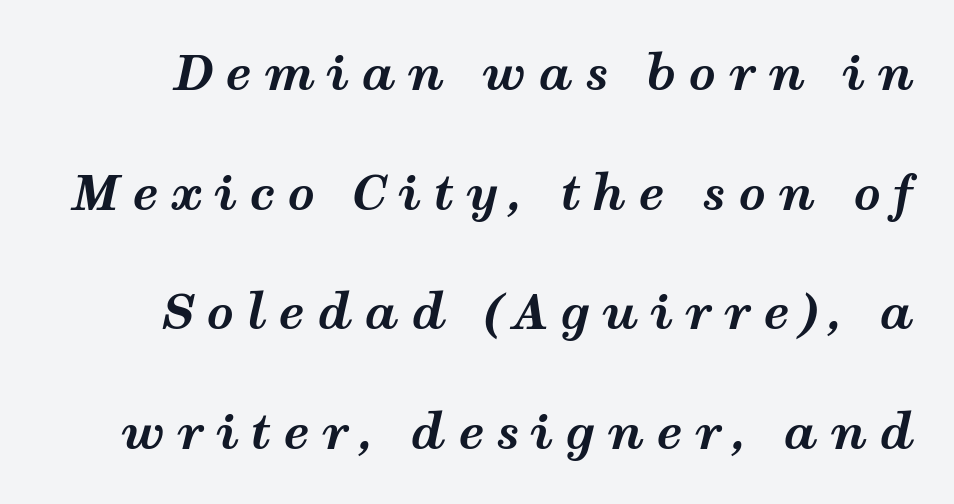
{"italic": "yes", "lean": "right", "slant_degrees": 12, "bold": "yes", "weight": "bold", "width": "wide", "stroke_contrast": "medium", "x_height": "medium", "monospaced": "no", "underline": "no", "line_spacing": "loose", "line_spacing_ratio": 2.49, "letter_spacing": "wide", "letter_spacing_em": 0.25, "glyph_px": 48}
